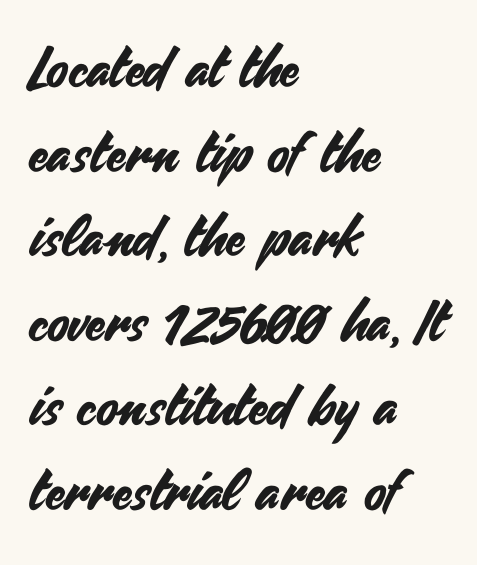
The image shows 56 px sans-serif type; set left-aligned, normal line spacing (1.51x), normal letter spacing, not underlined; medium stroke contrast and a small x-height.
